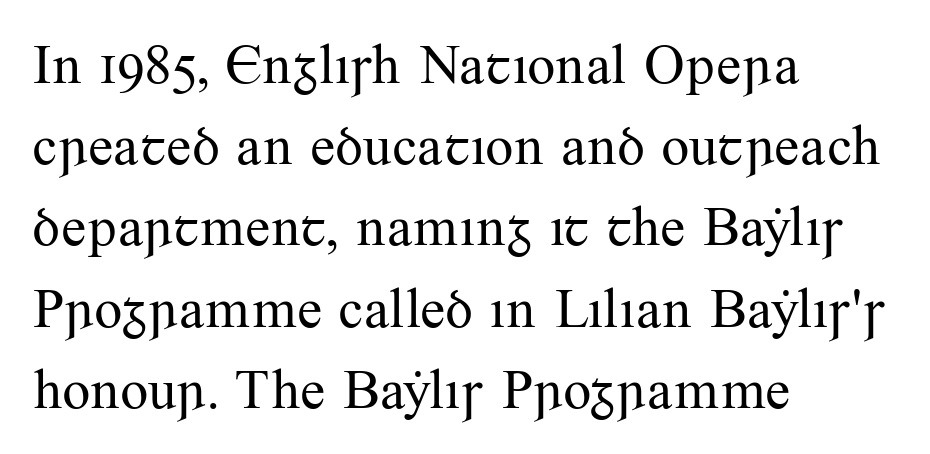
{"serif": "yes", "italic": "no", "bold": "no", "weight": "regular", "width": "normal", "stroke_contrast": "medium", "x_height": "small", "monospaced": "no", "underline": "no", "align": "left", "line_spacing": "normal", "line_spacing_ratio": 1.45, "letter_spacing": "normal", "letter_spacing_em": 0.0, "glyph_px": 56}
